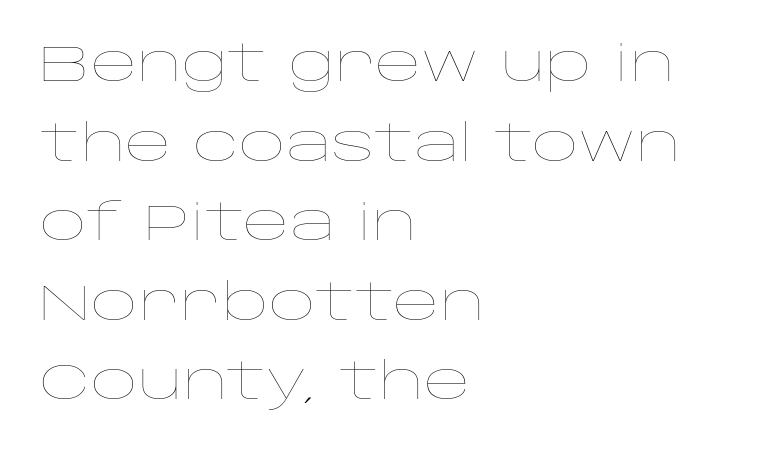
{"italic": "no", "bold": "no", "weight": "thin", "width": "wide", "stroke_contrast": "low", "x_height": "large", "monospaced": "no", "underline": "no", "align": "left", "line_spacing": "normal", "line_spacing_ratio": 1.56, "letter_spacing": "normal", "letter_spacing_em": 0.0, "glyph_px": 51}
